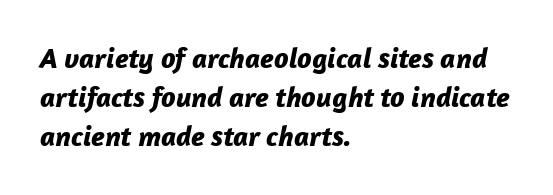
{"italic": "yes", "lean": "right", "slant_degrees": 12, "bold": "yes", "weight": "bold", "width": "normal", "stroke_contrast": "low", "x_height": "medium", "monospaced": "no", "underline": "no", "align": "left", "line_spacing": "normal", "line_spacing_ratio": 1.35, "letter_spacing": "normal", "letter_spacing_em": 0.0, "glyph_px": 29}
